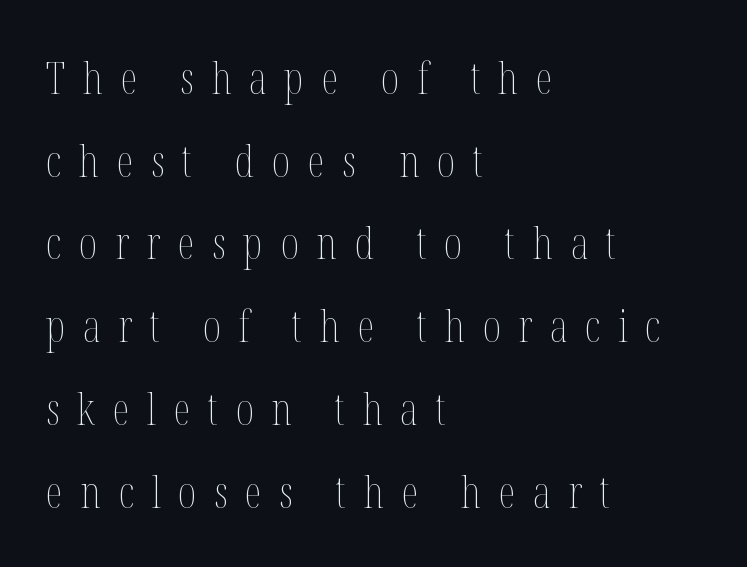
Q: Is the text bold? A: No.
Q: Is the text italic (slanted)? A: No, it is upright.
Q: Is the text underlined? A: No.
Q: How is the paragraph aligned? A: Left-aligned.
Q: Is the spacing between letters normal or unusually wide? A: Unusually wide.
Q: Width (condensed, normal, or wide)? A: Condensed.
Q: Stroke contrast? A: Medium.
Q: x-height? A: Medium.
Q: Monospaced? A: No.
